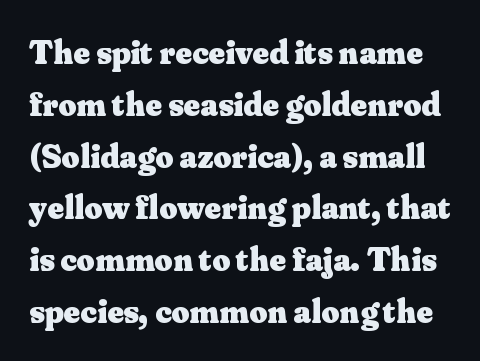
The image shows 35 px heavy serif type, upright; set normal line spacing (1.48x), normal letter spacing, not underlined; medium stroke contrast and a small x-height.
